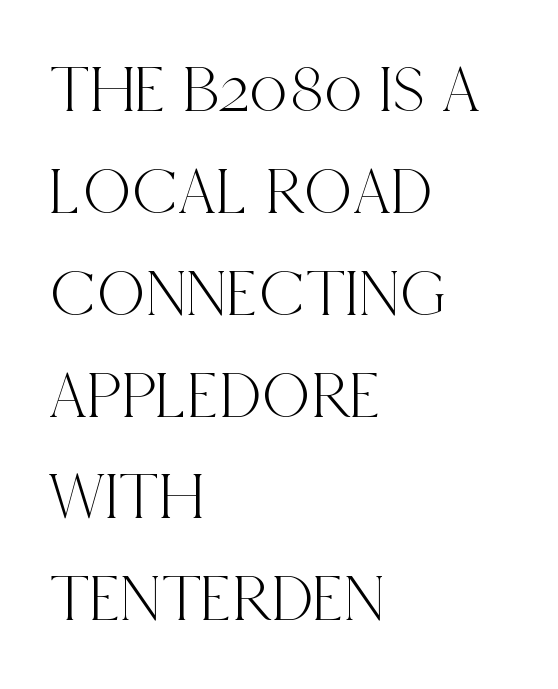
Looks like regular typesetting: each glyph gets only the width it needs. Short and long lines alike share a common starting point at left. This sample keeps an unexceptional amount of space between lines. The string is rendered with underlining switched off.
